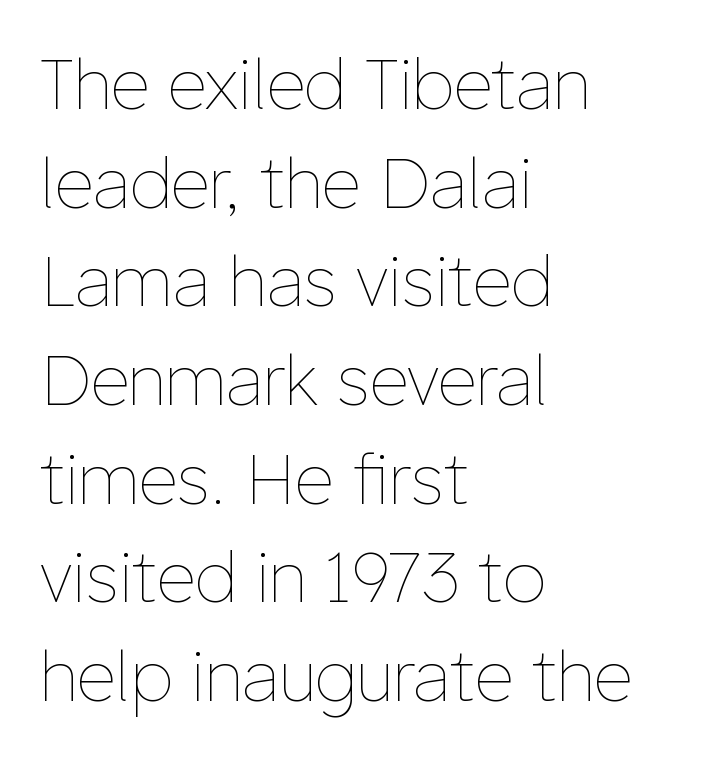
The image shows 69 px thin type, upright; set left-aligned, normal line spacing (1.43x), normal letter spacing, not underlined; low stroke contrast and a medium x-height.
